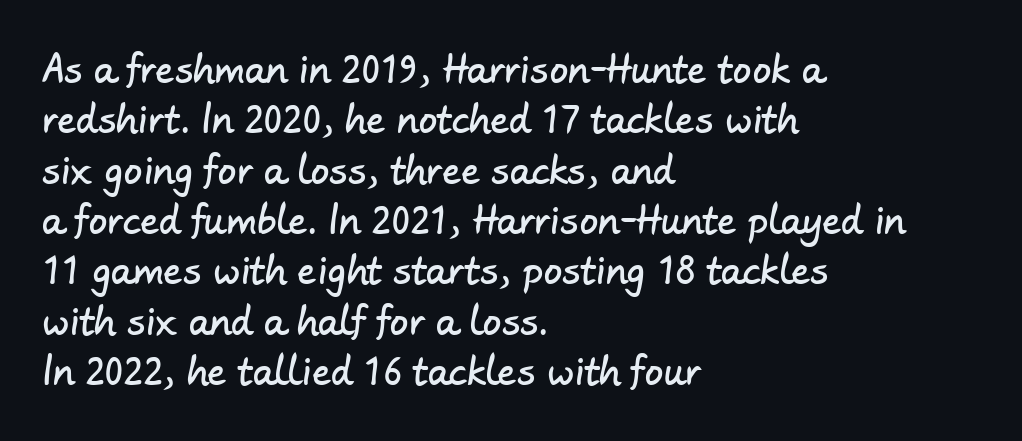
{"serif": "no", "width": "normal", "stroke_contrast": "low", "x_height": "small", "monospaced": "no", "underline": "no", "align": "left", "line_spacing": "normal", "line_spacing_ratio": 1.36, "letter_spacing": "normal", "letter_spacing_em": 0.0, "glyph_px": 37}
